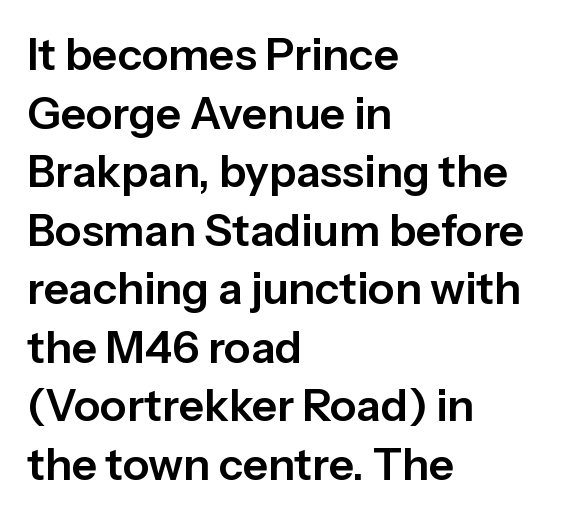
{"serif": "no", "italic": "no", "width": "normal", "stroke_contrast": "low", "x_height": "medium", "monospaced": "no", "underline": "no", "align": "left", "line_spacing": "normal", "line_spacing_ratio": 1.33, "letter_spacing": "normal", "letter_spacing_em": 0.0, "glyph_px": 44}
